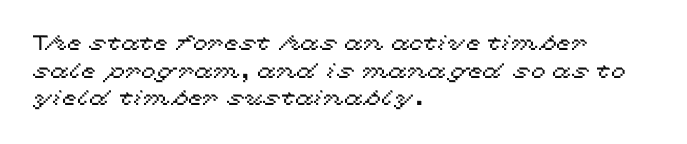
The image shows 21 px text type; set left-aligned, normal line spacing (1.32x), normal letter spacing, not underlined.
